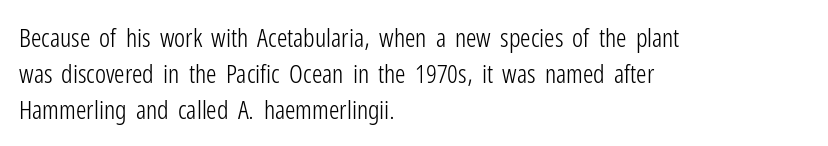
The image shows 26 px text type, upright; set left-aligned, normal line spacing (1.38x), normal letter spacing, not underlined.
